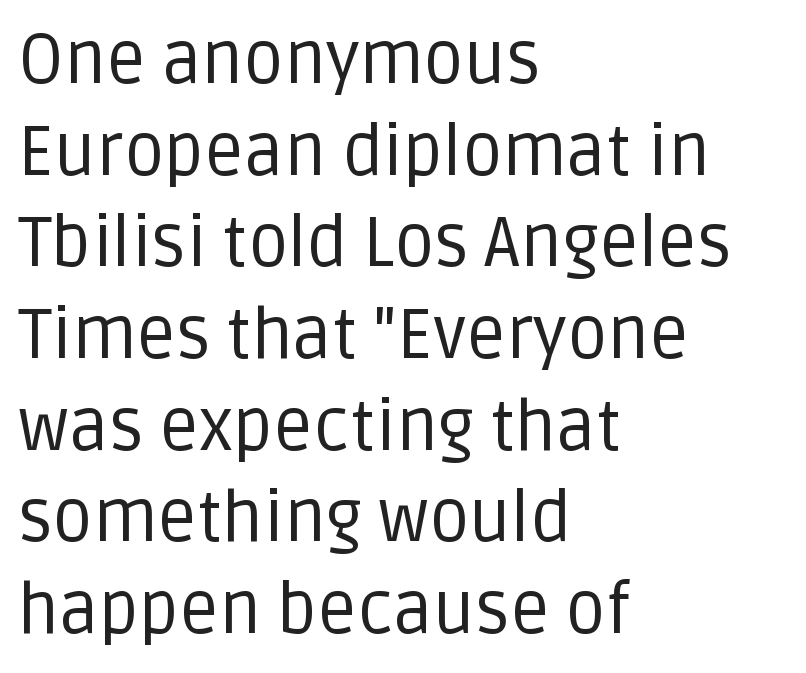
The image shows 70 px regular-weight sans-serif type, upright; set left-aligned, normal line spacing (1.31x), normal letter spacing, not underlined; low stroke contrast and a large x-height.
